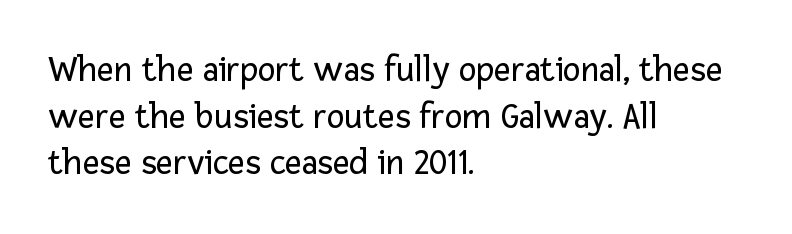
The foot of each line stays bare and open. A typesetter would call this leading conventional body-copy spacing. The horizontal fit of the characters is conventional and even. Each letter keeps its own natural width here, so spacing adapts to shape.
